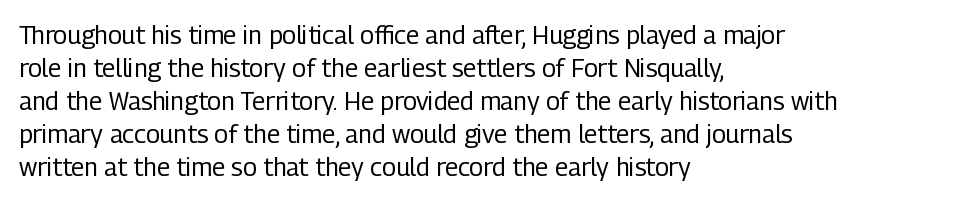
The setting favours the left margin, as ordinary paragraphs usually do. The letters stand upright; this is a roman face. Does the leading feel generous? No, just average. The passage shown has conventional tracking throughout. Each stroke keeps to a modest, everyday thickness or less.
